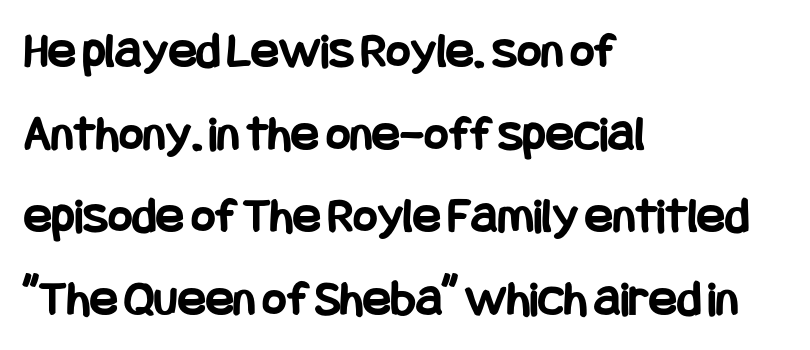
Q: Is the text bold? A: Yes.
Q: Is the text italic (slanted)? A: No, it is upright.
Q: Is the typeface a serif or a sans-serif typeface? A: Sans-serif.
Q: Is the text underlined? A: No.
Q: How is the paragraph aligned? A: Left-aligned.
Q: Is the spacing between letters normal or unusually wide? A: Normal.
Q: Is the spacing between lines tight, normal or loose? A: Normal.
Q: Width (condensed, normal, or wide)? A: Condensed.
Q: Stroke contrast? A: Low.
Q: x-height? A: Large.
